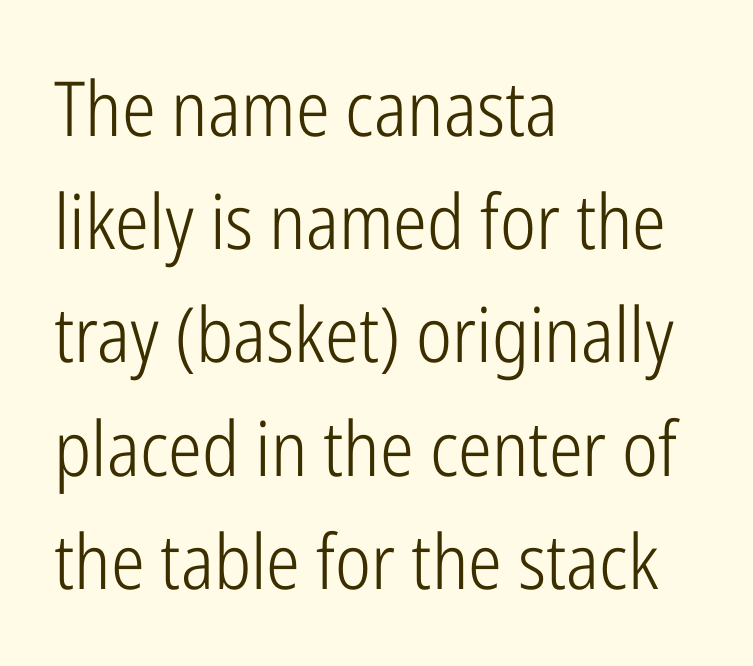
In terms of leading, this rendering sits right in the middle. Notice how the stems are strictly vertical — no italics here. Caption: standard tracking, unaltered. You could not count columns in this text — the font is proportionally spaced. This rendering employs a face without finishing strokes, i.e., a sans-serif.
